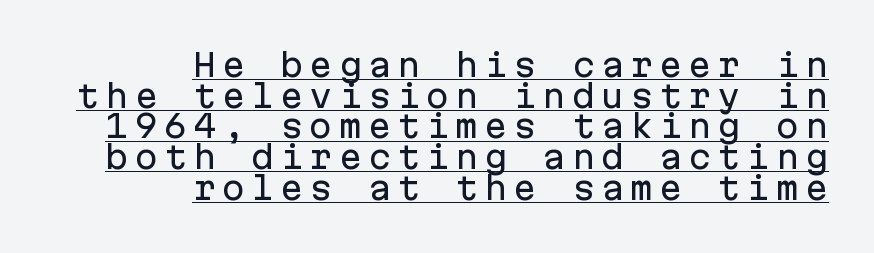
A typesetter would call this monospace, since all characters share one set width. A roman cut, with each character standing at attention. Line spacing here is tight. The passage shown is underscored from start to finish. No feet cap the strokes, marking this as sans-serif type.
